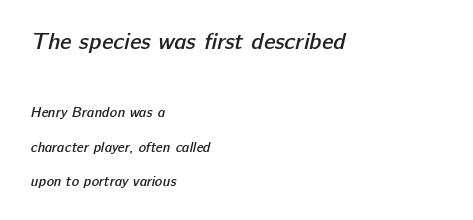
{"bold": "semi", "underline": "no", "align": "left", "line_spacing": "loose", "line_spacing_ratio": 2.47, "letter_spacing": "normal", "letter_spacing_em": 0.0, "larger_block": "first", "size_ratio": 1.64, "glyph_px": 23}
